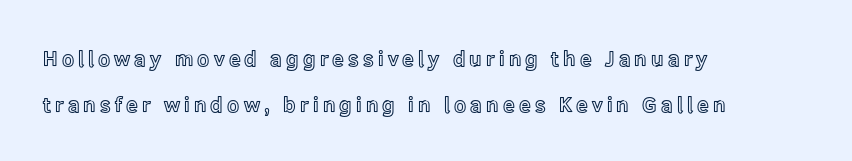
The image shows 21 px text type, upright; set left-aligned, loose line spacing (2.18x), unusually wide letter spacing (+0.2 em), not underlined.
